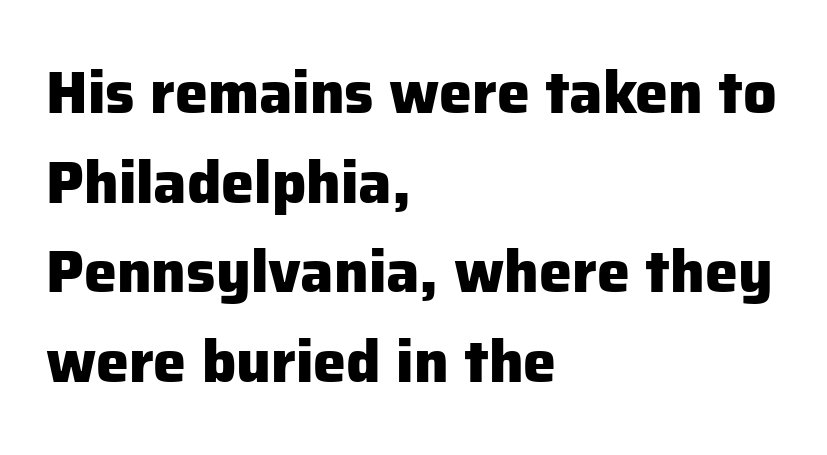
Q: Is the text bold? A: Yes.
Q: Is the text italic (slanted)? A: No, it is upright.
Q: Is the typeface a serif or a sans-serif typeface? A: Sans-serif.
Q: Is the text underlined? A: No.
Q: How is the paragraph aligned? A: Left-aligned.
Q: Is the spacing between letters normal or unusually wide? A: Normal.
Q: Is the spacing between lines tight, normal or loose? A: Normal.
Q: Width (condensed, normal, or wide)? A: Normal.
Q: Stroke contrast? A: Low.
Q: x-height? A: Medium.
Q: Monospaced? A: No.
